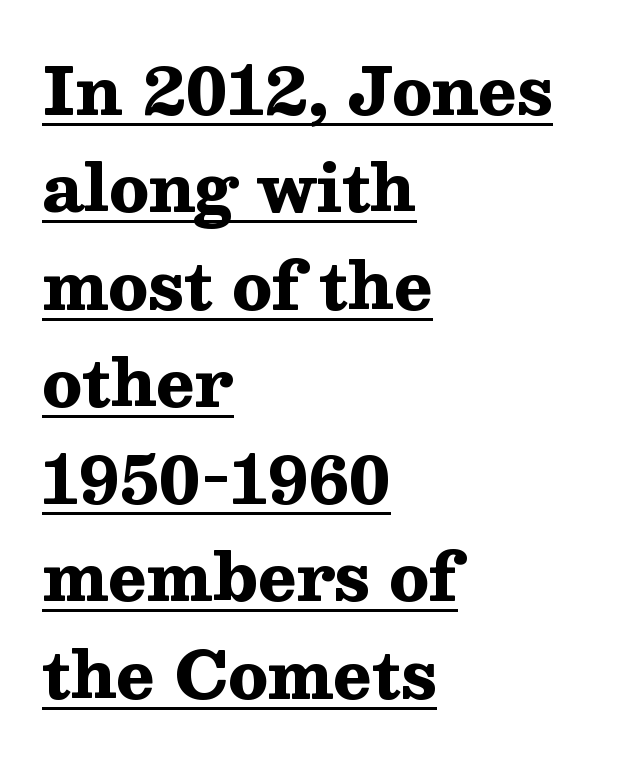
{"serif": "yes", "italic": "no", "bold": "yes", "weight": "heavy", "width": "wide", "stroke_contrast": "medium", "x_height": "medium", "monospaced": "no", "underline": "yes", "align": "left", "line_spacing": "normal", "line_spacing_ratio": 1.52, "letter_spacing": "normal", "letter_spacing_em": 0.0, "glyph_px": 64}
